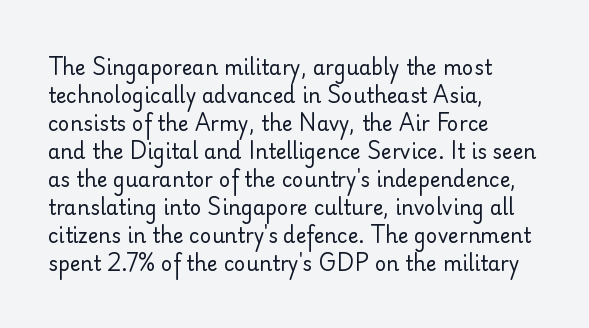
The image shows 20 px text type, upright; set left-aligned, normal line spacing (1.4x), normal letter spacing, not underlined.
